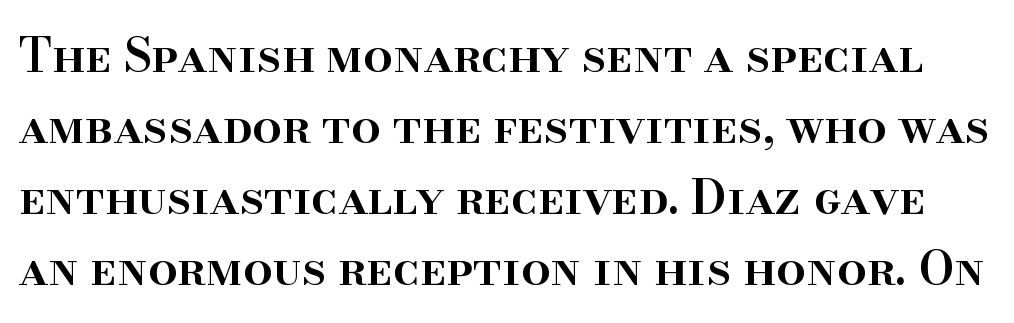
These lines keep a tight, regular rhythm from letter to letter. The axis of the letterforms is exactly vertical. Spacing verdict: proportional, widths tailored to each character. Moderately thickened strokes mark this as semibold type. Any mark beneath the type? The region is blank.
